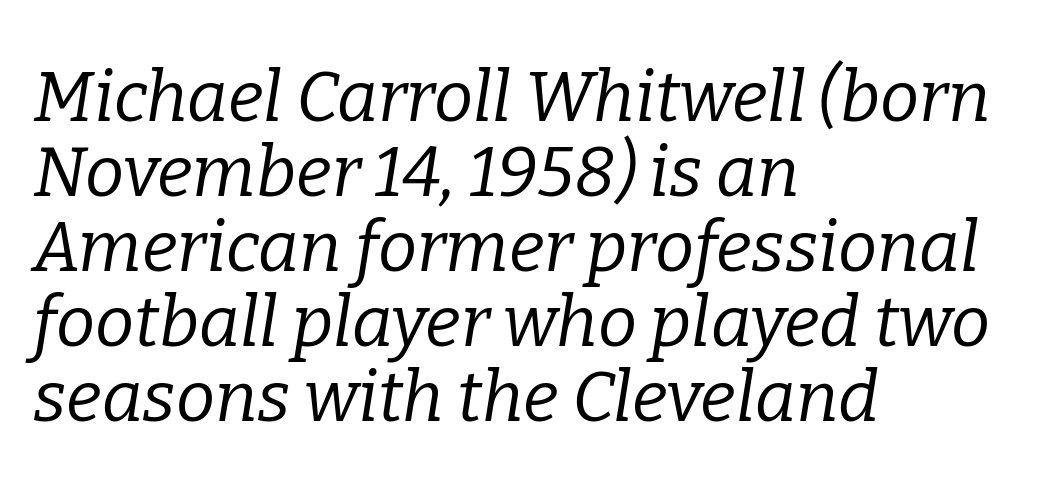
The image shows 70 px regular-weight serif type, italic (leaning right); set left-aligned, tight line spacing (1.07x), normal letter spacing, not underlined; low stroke contrast and a medium x-height.
